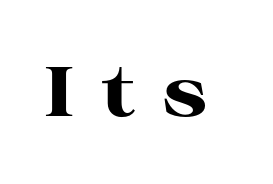
The image shows 70 px heavy, wide serif type, upright; set unusually wide letter spacing (+0.39 em), not underlined; high stroke contrast and a medium x-height.
